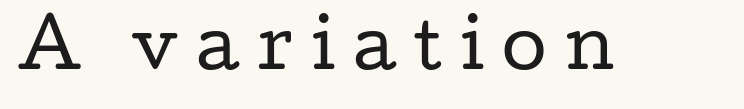
{"serif": "yes", "italic": "no", "bold": "no", "weight": "regular", "width": "wide", "stroke_contrast": "low", "x_height": "medium", "monospaced": "no", "underline": "no", "letter_spacing": "wide", "letter_spacing_em": 0.28, "glyph_px": 65}
